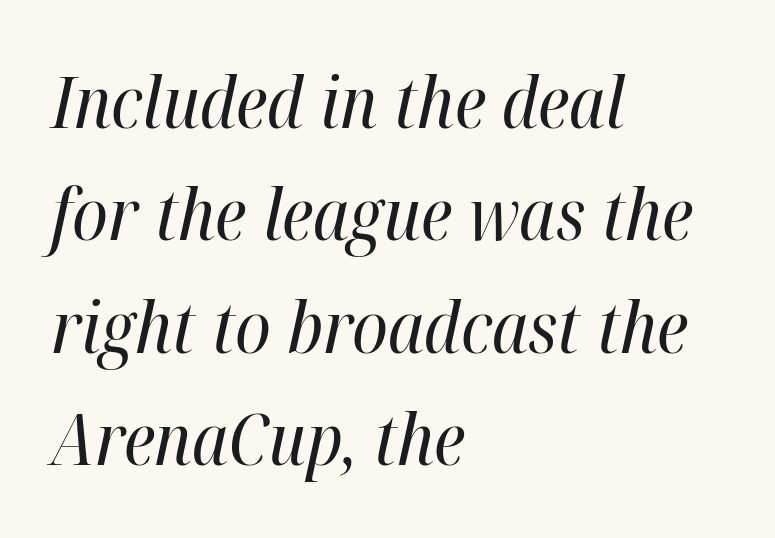
{"italic": "yes", "lean": "right", "slant_degrees": 12, "bold": "no", "weight": "regular", "width": "condensed", "stroke_contrast": "high", "x_height": "medium", "monospaced": "no", "underline": "no", "align": "left", "line_spacing": "normal", "line_spacing_ratio": 1.56, "letter_spacing": "normal", "letter_spacing_em": 0.0, "glyph_px": 72}
